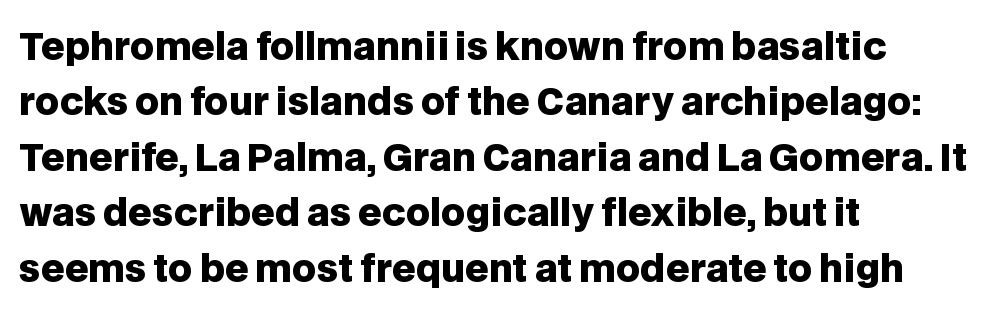
Q: Is the text bold? A: Yes.
Q: Is the text italic (slanted)? A: No, it is upright.
Q: Is the typeface a serif or a sans-serif typeface? A: Sans-serif.
Q: Is the text underlined? A: No.
Q: How is the paragraph aligned? A: Left-aligned.
Q: Is the spacing between letters normal or unusually wide? A: Normal.
Q: Is the spacing between lines tight, normal or loose? A: Normal.
Q: Width (condensed, normal, or wide)? A: Normal.
Q: Stroke contrast? A: Low.
Q: x-height? A: Large.
Q: Monospaced? A: No.
